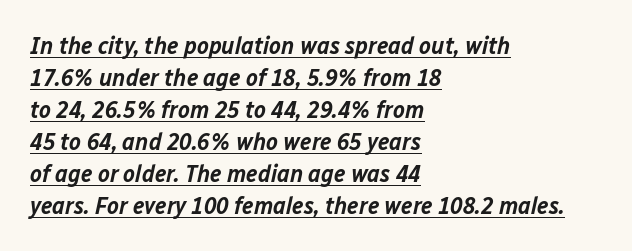
{"italic": "yes", "lean": "right", "slant_degrees": 12, "bold": "semi", "underline": "yes", "align": "left", "line_spacing": "normal", "line_spacing_ratio": 1.28, "letter_spacing": "normal", "letter_spacing_em": 0.0, "glyph_px": 25}
